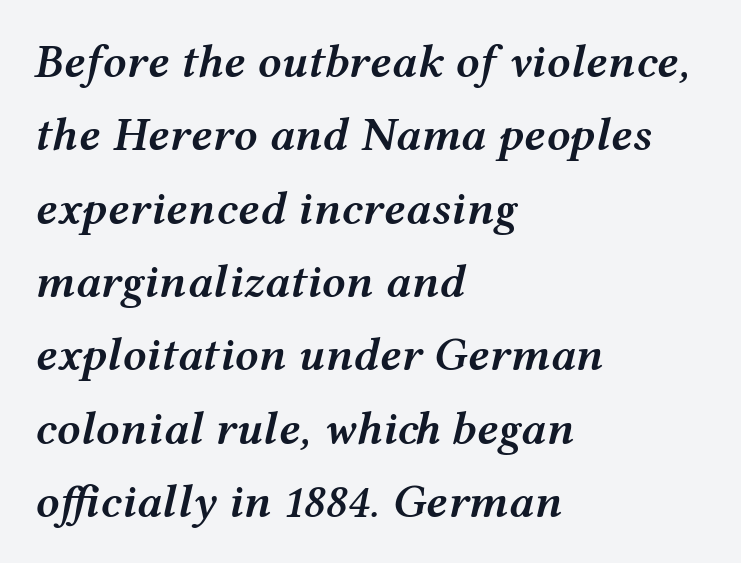
Spacing between characters is what you'd get straight out of the box. It's the slanting kind of type. Note the varied advance widths — an 'i' is clearly narrower than an 'm'. A clean baseline with only descenders dipping below it. Rows of type keep a routine distance in the vertical direction.
